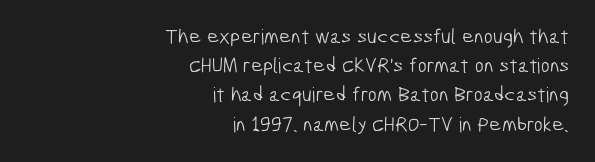
The image shows 21 px text type; set right-aligned, normal line spacing (1.39x), normal letter spacing, not underlined.
